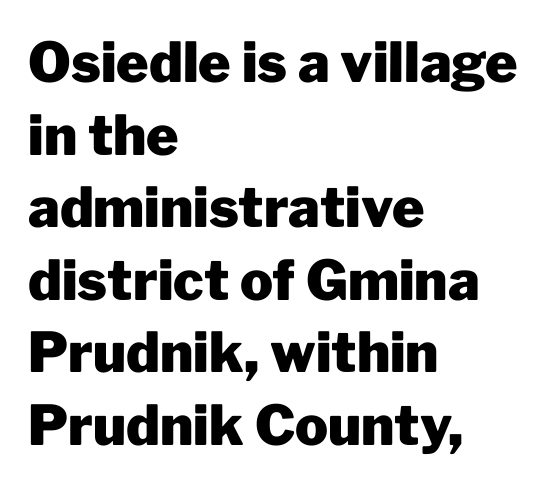
Q: Is the text bold? A: Yes.
Q: Is the text italic (slanted)? A: No, it is upright.
Q: Is the typeface a serif or a sans-serif typeface? A: Sans-serif.
Q: Is the text underlined? A: No.
Q: How is the paragraph aligned? A: Left-aligned.
Q: Is the spacing between letters normal or unusually wide? A: Normal.
Q: Is the spacing between lines tight, normal or loose? A: Normal.
Q: Width (condensed, normal, or wide)? A: Normal.
Q: Stroke contrast? A: Low.
Q: x-height? A: Medium.
Q: Monospaced? A: No.
